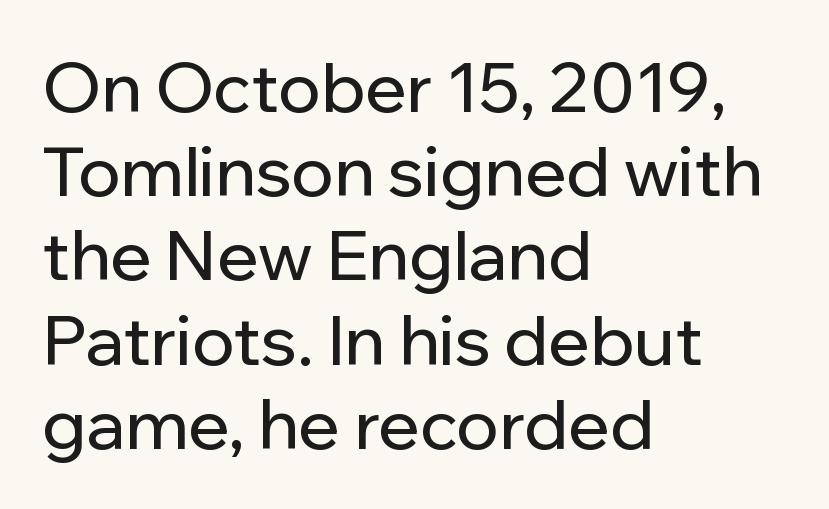
The image shows 69 px sans-serif type, upright; set left-aligned, line spacing 1.22x, normal letter spacing, not underlined; low stroke contrast and a medium x-height.
